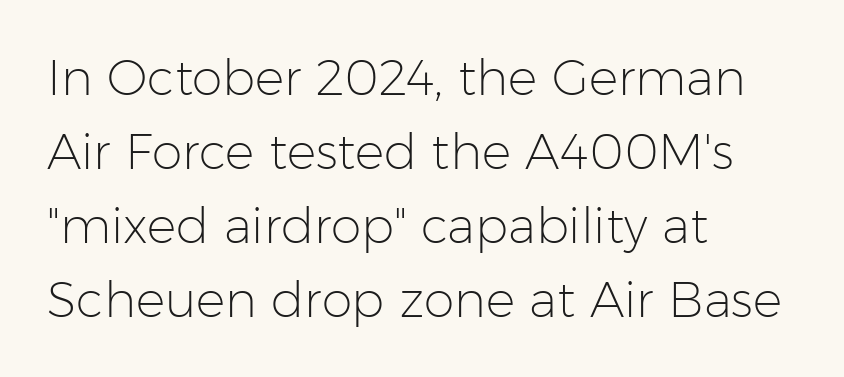
Q: Is the text bold? A: No.
Q: Is the text italic (slanted)? A: No, it is upright.
Q: Is the typeface a serif or a sans-serif typeface? A: Sans-serif.
Q: Is the text underlined? A: No.
Q: How is the paragraph aligned? A: Left-aligned.
Q: Is the spacing between letters normal or unusually wide? A: Normal.
Q: Is the spacing between lines tight, normal or loose? A: Normal.
Q: Width (condensed, normal, or wide)? A: Normal.
Q: Stroke contrast? A: Low.
Q: x-height? A: Medium.
Q: Monospaced? A: No.
